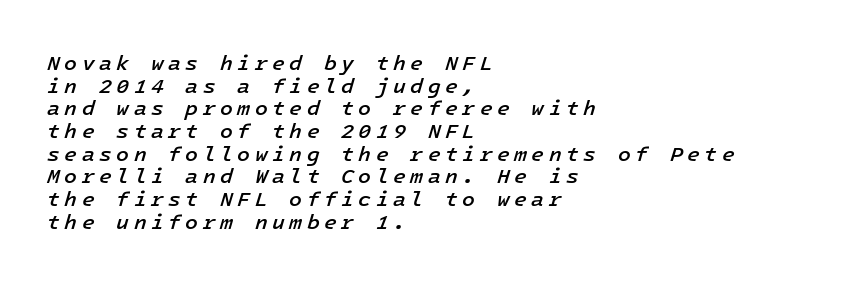
Q: Is the text bold? A: Semi-bold.
Q: Is the text italic (slanted)? A: Yes, it leans right by about 16 degrees.
Q: Is the text underlined? A: No.
Q: How is the paragraph aligned? A: Left-aligned.
Q: Is the spacing between letters normal or unusually wide? A: Unusually wide.
Q: Is the spacing between lines tight, normal or loose? A: Tight.
